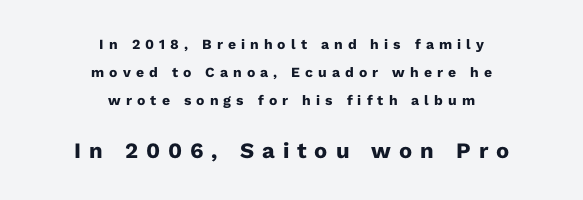
{"italic": "no", "bold": "yes", "underline": "no", "align": "center", "line_spacing": "loose", "line_spacing_ratio": 2.01, "letter_spacing": "wide", "letter_spacing_em": 0.36, "larger_block": "second", "size_ratio": 1.57, "glyph_px": 22}
